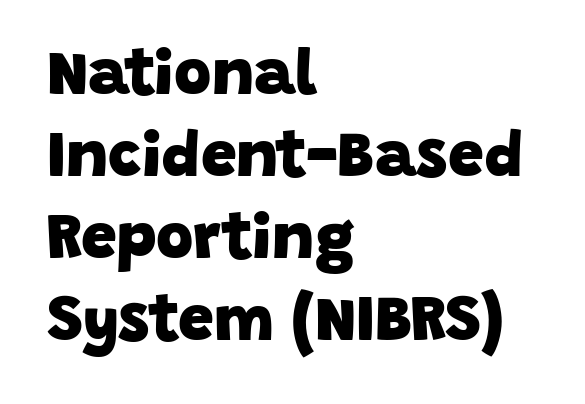
Q: Is the text bold? A: Yes.
Q: Is the typeface a serif or a sans-serif typeface? A: Sans-serif.
Q: Is the text underlined? A: No.
Q: How is the paragraph aligned? A: Left-aligned.
Q: Is the spacing between letters normal or unusually wide? A: Normal.
Q: Is the spacing between lines tight, normal or loose? A: Normal.
Q: Width (condensed, normal, or wide)? A: Normal.
Q: Stroke contrast? A: Low.
Q: x-height? A: Large.
Q: Monospaced? A: No.
